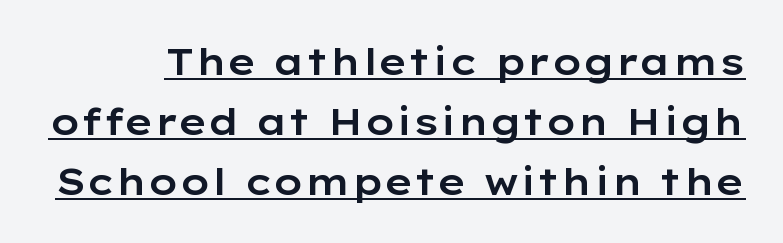
Think of a printed novel: that variable character pitch is what you see here. Examine the stroke ends and you'll find no serifs. The type is set solid horizontally, with unmodified tracking. Every word sits above its own underline.
